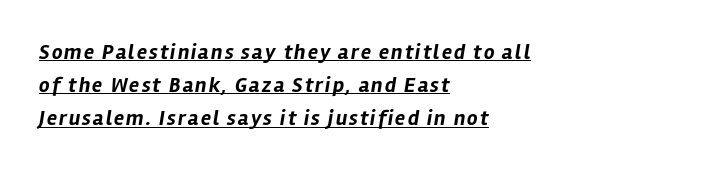
Notice how a bar underscores the lettering throughout. The rendering uses a moderate line-height, typical for paragraphs. Line beginnings align vertically; line endings do not. These lines were composed using italics.
